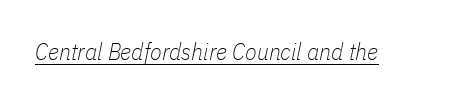
Q: Is the text bold? A: No.
Q: Is the text italic (slanted)? A: Yes, it leans right by about 11 degrees.
Q: Is the text underlined? A: Yes.
Q: Is the spacing between letters normal or unusually wide? A: Normal.
